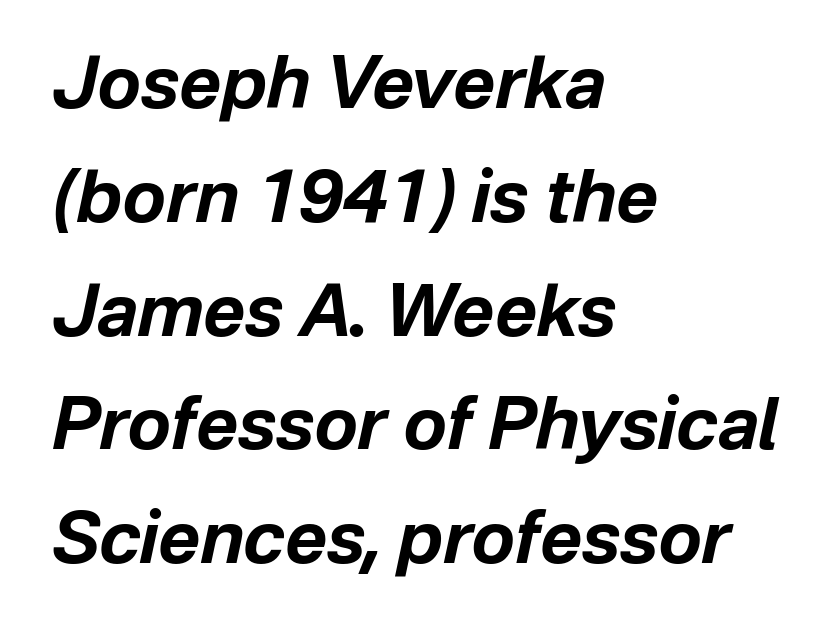
{"italic": "yes", "lean": "right", "slant_degrees": 12, "bold": "yes", "weight": "bold", "width": "normal", "stroke_contrast": "low", "x_height": "medium", "monospaced": "no", "underline": "no", "align": "left", "line_spacing": "normal", "line_spacing_ratio": 1.58, "letter_spacing": "normal", "letter_spacing_em": 0.0, "glyph_px": 72}
